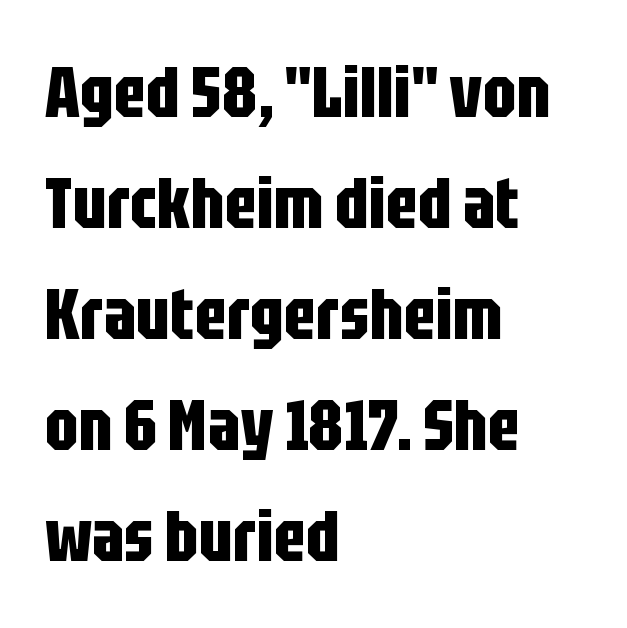
The image shows 72 px bold, condensed sans-serif type, upright; set left-aligned, normal line spacing (1.54x), normal letter spacing, not underlined; low stroke contrast and a large x-height.
